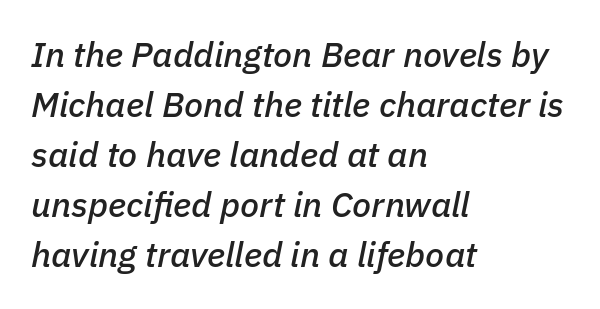
The image shows 35 px text type, italic (leaning right); set left-aligned, normal line spacing (1.43x), normal letter spacing, not underlined; low stroke contrast and a medium x-height.
